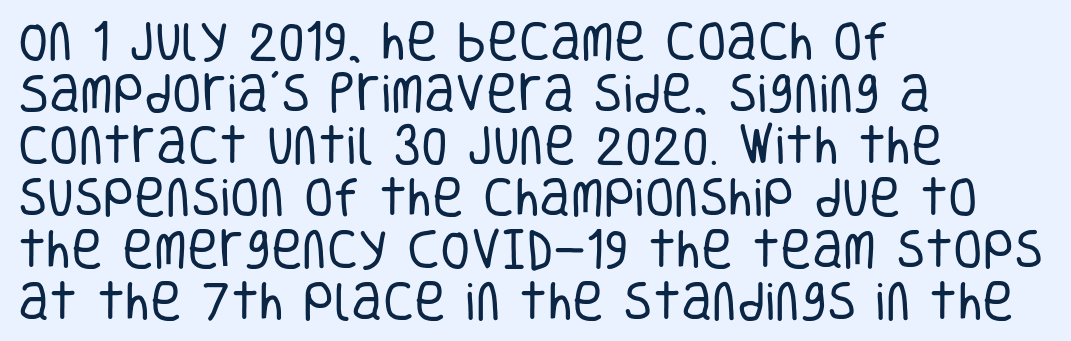
Spacing between characters is what you'd get straight out of the box. This is roman type, the default non-slanted kind. The specimen omits any rule beneath the text block's lines. Alignment: flush left. Think of a printed novel: that variable character pitch is what you see here.
